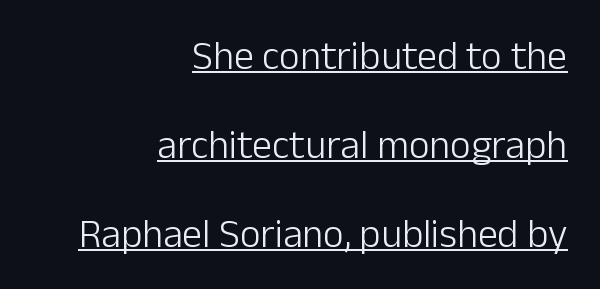
Q: Is the text bold? A: No.
Q: Is the text italic (slanted)? A: No, it is upright.
Q: Is the typeface a serif or a sans-serif typeface? A: Sans-serif.
Q: Is the text underlined? A: Yes.
Q: How is the paragraph aligned? A: Right-aligned.
Q: Is the spacing between letters normal or unusually wide? A: Normal.
Q: Is the spacing between lines tight, normal or loose? A: Loose.
Q: Width (condensed, normal, or wide)? A: Normal.
Q: Stroke contrast? A: Low.
Q: x-height? A: Medium.
Q: Monospaced? A: No.
